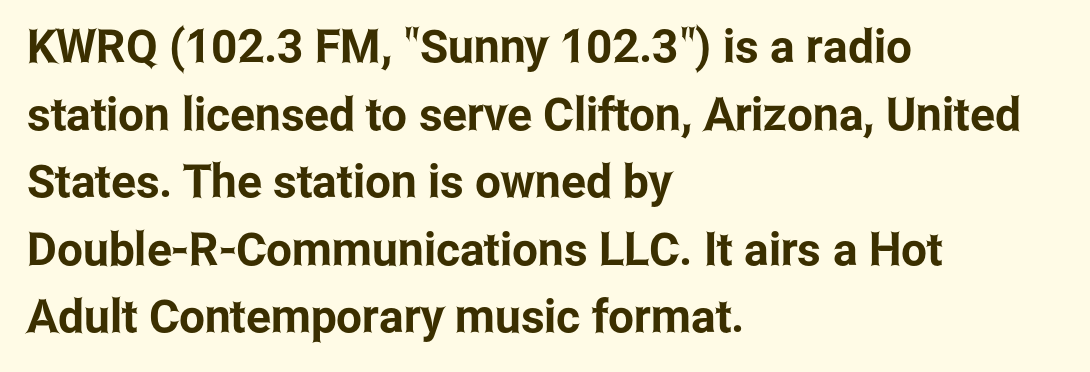
The image shows 46 px condensed sans-serif type, upright; set left-aligned, normal line spacing (1.47x), normal letter spacing, not underlined; low stroke contrast and a medium x-height.
